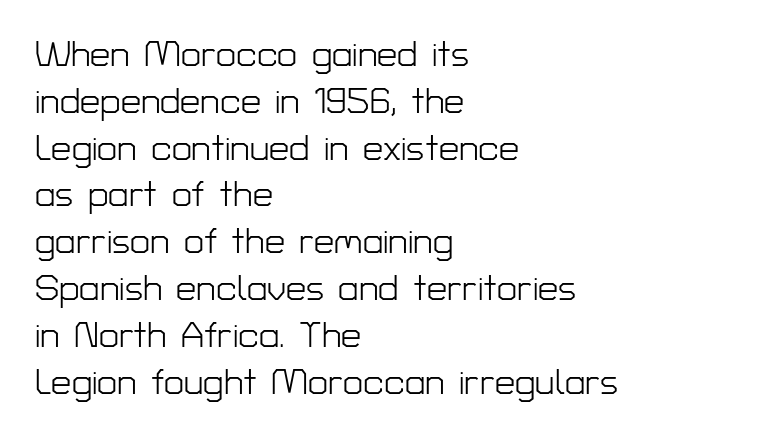
{"serif": "no", "italic": "no", "bold": "no", "weight": "light", "width": "normal", "stroke_contrast": "low", "x_height": "medium", "monospaced": "no", "underline": "no", "align": "left", "line_spacing": "normal", "line_spacing_ratio": 1.3, "letter_spacing": "normal", "letter_spacing_em": 0.0, "glyph_px": 36}
